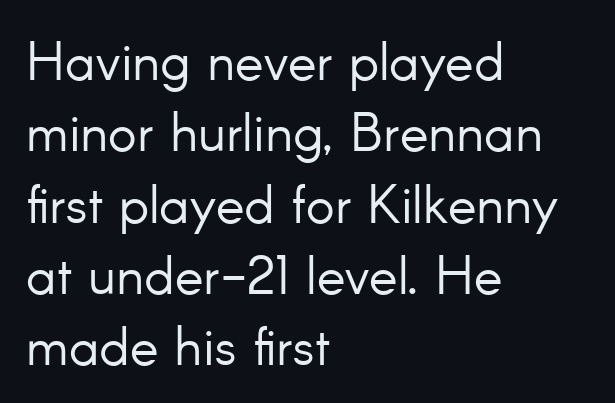
Q: Is the text bold? A: No.
Q: Is the text italic (slanted)? A: No, it is upright.
Q: Is the typeface a serif or a sans-serif typeface? A: Sans-serif.
Q: Is the text underlined? A: No.
Q: How is the paragraph aligned? A: Left-aligned.
Q: Is the spacing between letters normal or unusually wide? A: Normal.
Q: Is the spacing between lines tight, normal or loose? A: Normal.
Q: Width (condensed, normal, or wide)? A: Normal.
Q: Stroke contrast? A: Low.
Q: x-height? A: Small.
Q: Monospaced? A: No.
